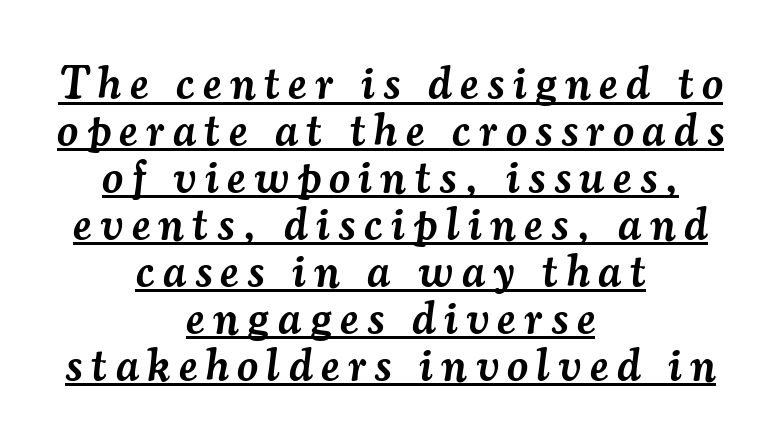
Q: Is the text bold? A: Semi-bold.
Q: Is the text italic (slanted)? A: Yes, it leans right by about 7 degrees.
Q: Is the typeface a serif or a sans-serif typeface? A: Serif.
Q: Is the text underlined? A: Yes.
Q: How is the paragraph aligned? A: Centered.
Q: Is the spacing between lines tight, normal or loose? A: Tight.
Q: Width (condensed, normal, or wide)? A: Normal.
Q: Stroke contrast? A: Medium.
Q: x-height? A: Small.
Q: Monospaced? A: No.
